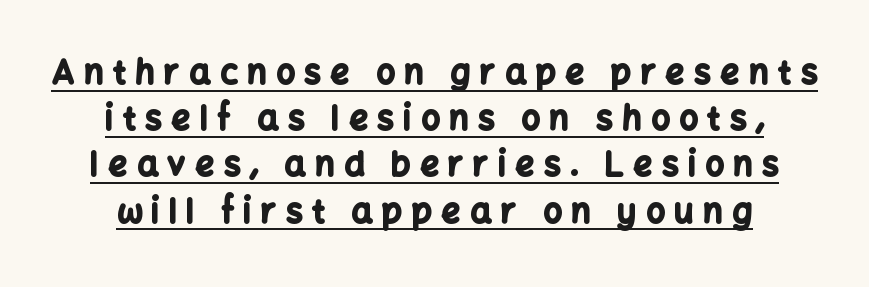
Q: Is the text bold? A: Yes.
Q: Is the text italic (slanted)? A: No, it is upright.
Q: Is the typeface a serif or a sans-serif typeface? A: Sans-serif.
Q: Is the text underlined? A: Yes.
Q: How is the paragraph aligned? A: Centered.
Q: Is the spacing between letters normal or unusually wide? A: Unusually wide.
Q: Is the spacing between lines tight, normal or loose? A: Normal.
Q: Width (condensed, normal, or wide)? A: Normal.
Q: Stroke contrast? A: Low.
Q: x-height? A: Medium.
Q: Monospaced? A: No.
